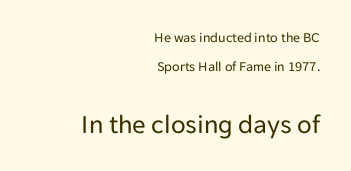
Q: Is the text bold? A: No.
Q: Is the text italic (slanted)? A: No, it is upright.
Q: Is the text underlined? A: No.
Q: How is the paragraph aligned? A: Right-aligned.
Q: Is the spacing between letters normal or unusually wide? A: Normal.
Q: Is the spacing between lines tight, normal or loose? A: Loose.
Q: Which block of text is set in a larger size, the first (top) or the second (bottom)? A: The second (bottom) one.
